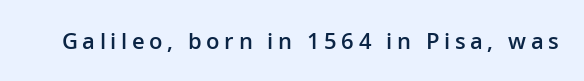
Q: Is the text bold? A: Semi-bold.
Q: Is the text italic (slanted)? A: No, it is upright.
Q: Is the text underlined? A: No.
Q: Is the spacing between letters normal or unusually wide? A: Unusually wide.
